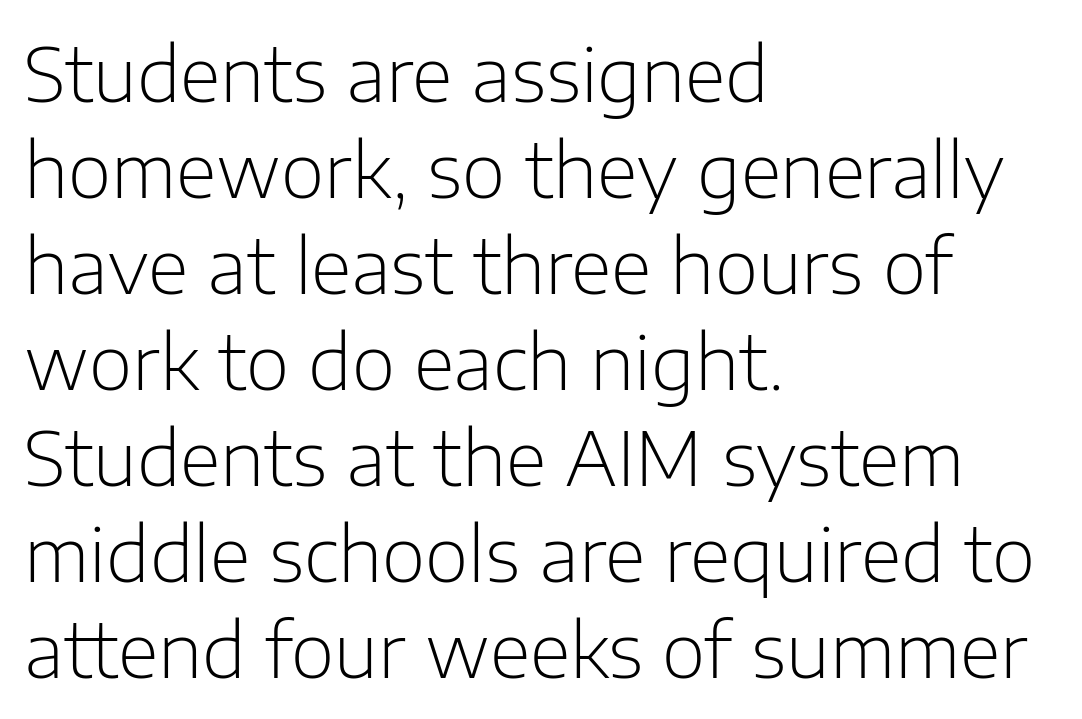
The letters sit at their default tracking, neither squeezed nor spread. These lines are rendered in a variable-pitch font. Stroke terminals: plain, sans-serif. These lines are set flush left with a ragged right edge. Stems and bowls with no extra thickness — not bold. Does the leading feel generous? No, just average.
